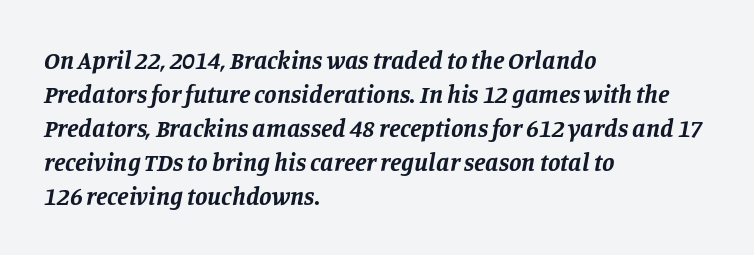
A student would call this left alignment; a typographer would say flush left, rag right. Inter-character spacing is left at the font's built-in metrics. Does the leading feel generous? No, just average. The foot of each line stays bare and open. Posture: slanted.
